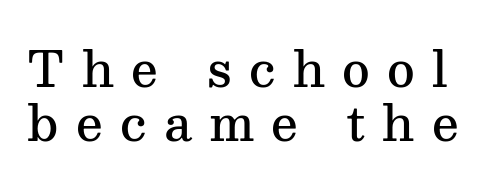
The image shows 48 px semibold serif type, upright; set tight line spacing (1.12x), unusually wide letter spacing (+0.36 em), not underlined; medium stroke contrast and a medium x-height.
